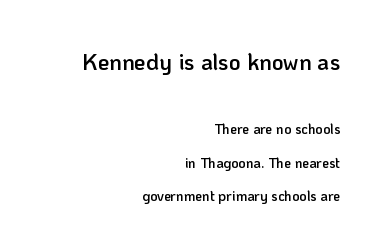
The image shows 23 px text type, upright; set right-aligned, loose line spacing (2.41x), normal letter spacing, not underlined; the first (top) block is 1.64x larger.
